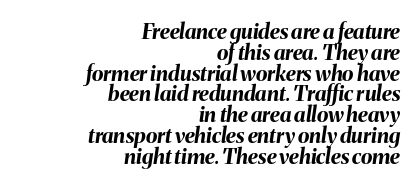
The image shows 21 px bold type, italic (leaning right); set right-aligned, tight line spacing (0.99x), normal letter spacing, not underlined.
